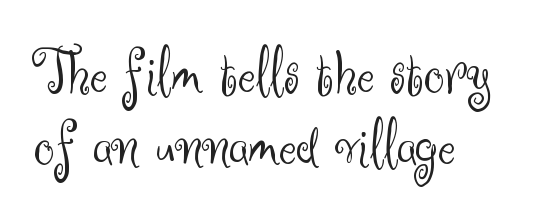
{"serif": "no", "italic": "no", "bold": "no", "weight": "light", "width": "normal", "stroke_contrast": "medium", "x_height": "small", "monospaced": "no", "underline": "no", "align": "left", "line_spacing": "tight", "line_spacing_ratio": 1.09, "letter_spacing": "normal", "letter_spacing_em": 0.0, "glyph_px": 66}
